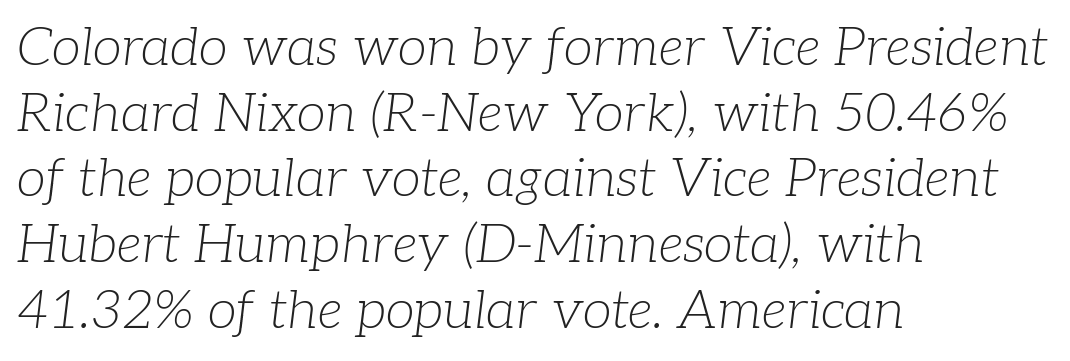
Q: Is the text bold? A: No.
Q: Is the text italic (slanted)? A: Yes, it leans right by about 7 degrees.
Q: Is the typeface a serif or a sans-serif typeface? A: Serif.
Q: Is the text underlined? A: No.
Q: How is the paragraph aligned? A: Left-aligned.
Q: Is the spacing between letters normal or unusually wide? A: Normal.
Q: Width (condensed, normal, or wide)? A: Normal.
Q: Stroke contrast? A: Low.
Q: x-height? A: Medium.
Q: Monospaced? A: No.
